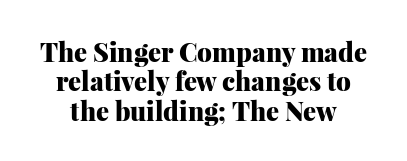
{"italic": "no", "bold": "yes", "underline": "no", "line_spacing": "tight", "line_spacing_ratio": 1.13, "letter_spacing": "normal", "letter_spacing_em": 0.0, "glyph_px": 26}
